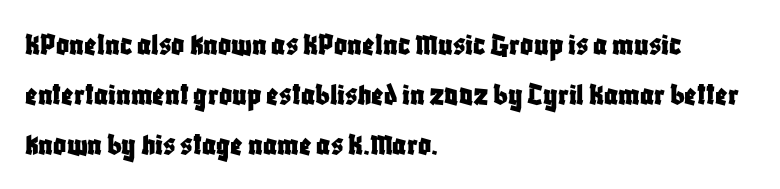
The image shows 32 px condensed sans-serif type, upright; set left-aligned, normal line spacing (1.57x), normal letter spacing, not underlined; low stroke contrast and a large x-height.
